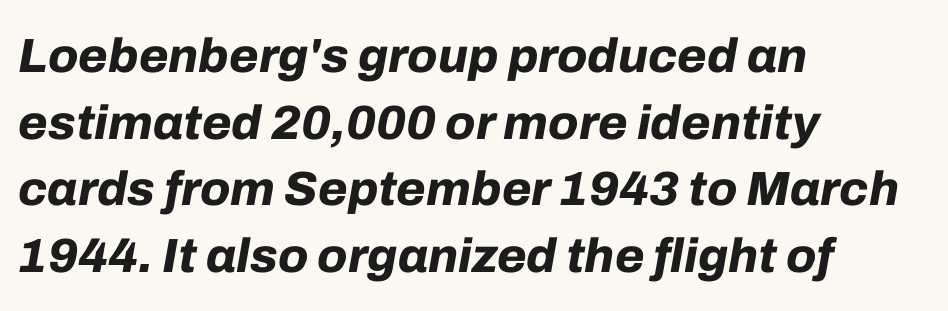
Only glyphs here, with clear space below each row. Regarding leading, the lines here are spaced in the standard way. Compared with a centered layout, this one pins lines to the left instead. Heavy-handed strokes throughout: this text is bold. In terms of posture, this sample is oblique.
